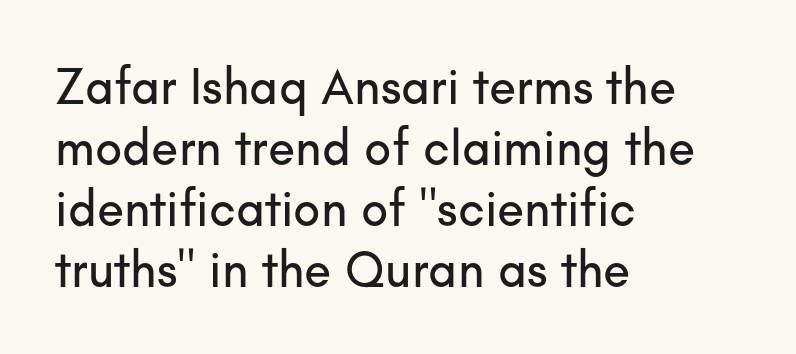
Spacing verdict: proportional, widths tailored to each character. Style check: upright. This is sans-serif lettering, the kind often seen on screens and signage. Every row of glyphs begins at an identical x-position on the left. Letter spacing: default. Any mark beneath the type? The region is blank.
